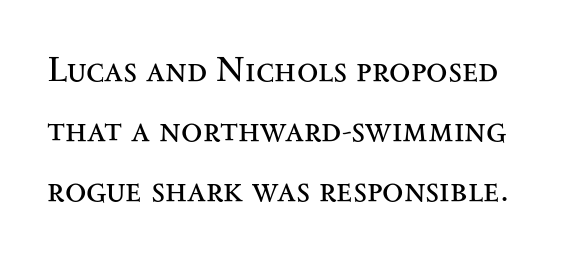
The image shows 35 px regular-weight, wide serif type, upright; set line spacing 1.71x, normal letter spacing, not underlined; medium stroke contrast and a small x-height.
